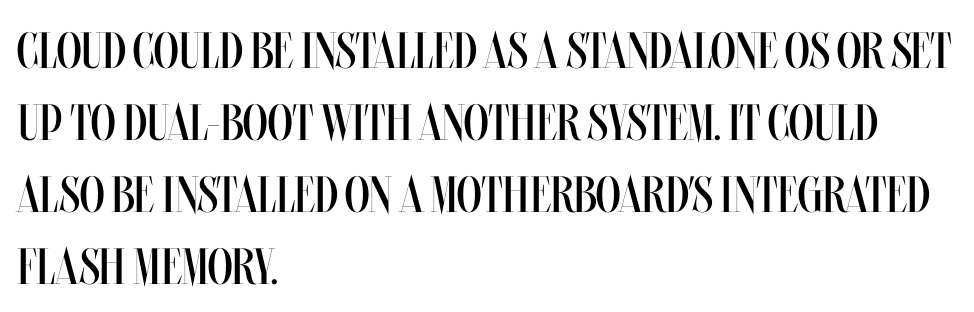
Q: Is the text bold? A: No.
Q: Is the text italic (slanted)? A: No, it is upright.
Q: Is the text underlined? A: No.
Q: How is the paragraph aligned? A: Left-aligned.
Q: Is the spacing between letters normal or unusually wide? A: Normal.
Q: Is the spacing between lines tight, normal or loose? A: Normal.
Q: Width (condensed, normal, or wide)? A: Condensed.
Q: Stroke contrast? A: Medium.
Q: x-height? A: Large.
Q: Monospaced? A: No.
